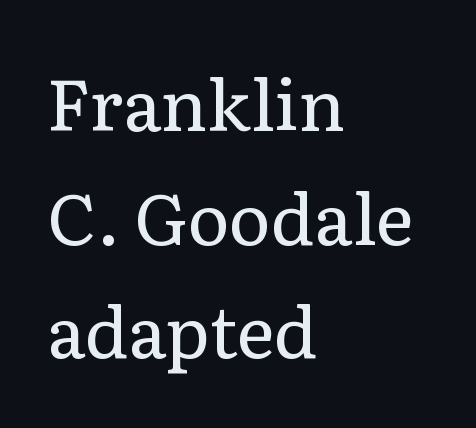
{"serif": "yes", "italic": "no", "bold": "no", "weight": "regular", "width": "normal", "stroke_contrast": "low", "x_height": "medium", "monospaced": "no", "underline": "no", "align": "left", "line_spacing": "normal", "line_spacing_ratio": 1.6, "letter_spacing": "normal", "letter_spacing_em": 0.0, "glyph_px": 71}
